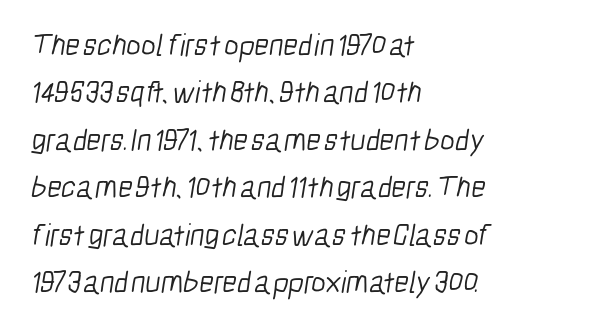
Q: Is the text bold? A: No.
Q: Is the typeface a serif or a sans-serif typeface? A: Sans-serif.
Q: Is the text underlined? A: No.
Q: How is the paragraph aligned? A: Left-aligned.
Q: Is the spacing between letters normal or unusually wide? A: Normal.
Q: Is the spacing between lines tight, normal or loose? A: Normal.
Q: Width (condensed, normal, or wide)? A: Condensed.
Q: Stroke contrast? A: Low.
Q: x-height? A: Medium.
Q: Monospaced? A: No.
